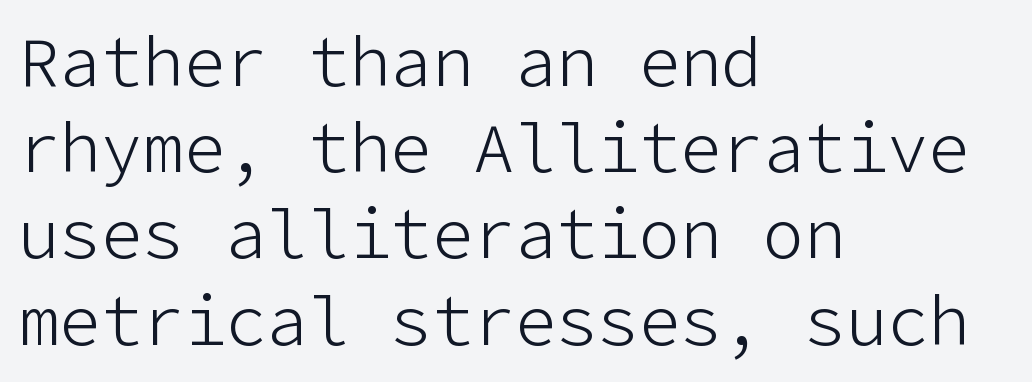
Alignment: flush left. Tracking value appears to be zero — textbook default spacing. The face used here is a sans, in the tradition of grotesques and geometrics. Is there much room between lines? A standard amount, neither cramped nor airy.
